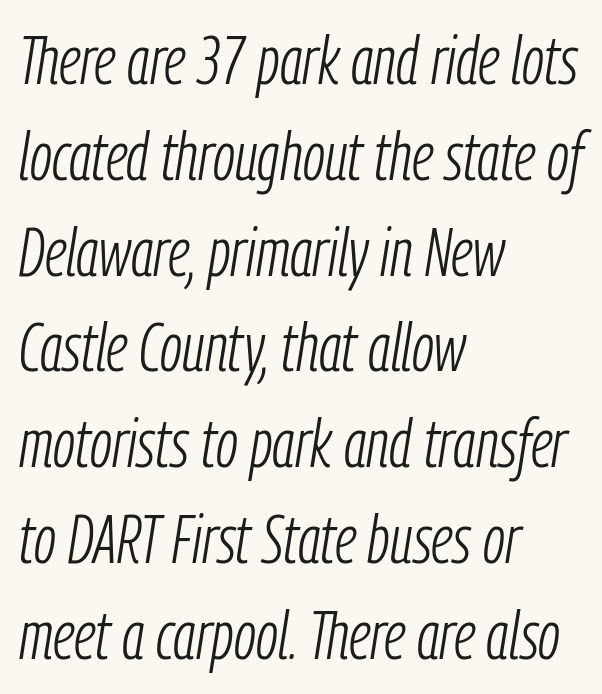
Q: Is the text bold? A: No.
Q: Is the text italic (slanted)? A: Yes, it leans right by about 9 degrees.
Q: Is the text underlined? A: No.
Q: How is the paragraph aligned? A: Left-aligned.
Q: Is the spacing between letters normal or unusually wide? A: Normal.
Q: Is the spacing between lines tight, normal or loose? A: Normal.
Q: Width (condensed, normal, or wide)? A: Condensed.
Q: Stroke contrast? A: Low.
Q: x-height? A: Medium.
Q: Monospaced? A: No.
